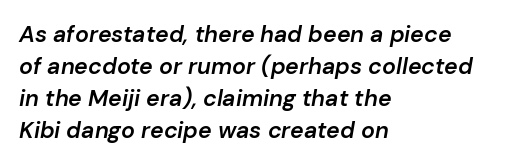
{"italic": "yes", "lean": "right", "slant_degrees": 10, "bold": "semi", "underline": "no", "align": "left", "line_spacing": "normal", "line_spacing_ratio": 1.39, "letter_spacing": "normal", "letter_spacing_em": 0.0, "glyph_px": 23}
